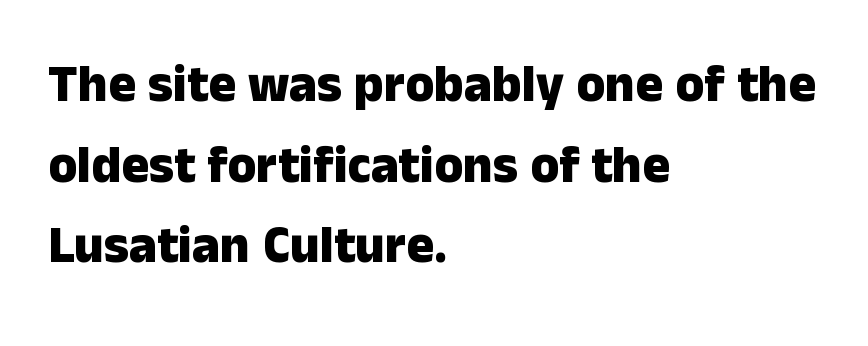
Q: Is the text bold? A: Yes.
Q: Is the text italic (slanted)? A: No, it is upright.
Q: Is the typeface a serif or a sans-serif typeface? A: Sans-serif.
Q: Is the text underlined? A: No.
Q: How is the paragraph aligned? A: Left-aligned.
Q: Is the spacing between letters normal or unusually wide? A: Normal.
Q: Is the spacing between lines tight, normal or loose? A: Normal.
Q: Width (condensed, normal, or wide)? A: Normal.
Q: Stroke contrast? A: Low.
Q: x-height? A: Medium.
Q: Monospaced? A: No.
